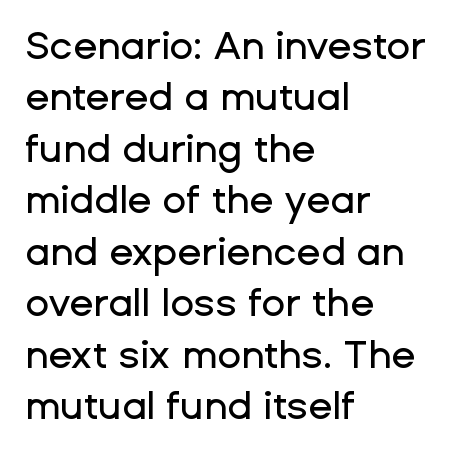
Classification — sans serif. Tracking here is standard; glyphs follow each other at the usual distance. The ragged edge is on the right, which tells us the setting is flush left. Check the space under the baseline: it is left empty.
